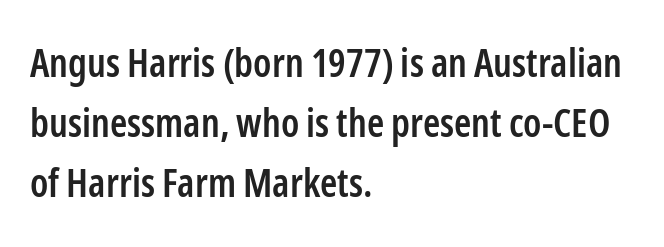
{"serif": "no", "italic": "no", "bold": "semi", "weight": "semibold", "width": "condensed", "stroke_contrast": "low", "x_height": "medium", "monospaced": "no", "underline": "no", "align": "left", "line_spacing": "normal", "line_spacing_ratio": 1.54, "letter_spacing": "normal", "letter_spacing_em": 0.0, "glyph_px": 39}
